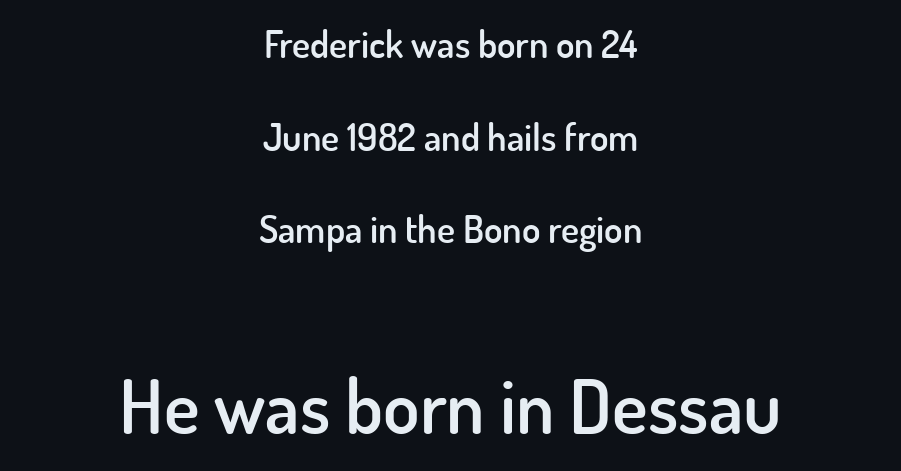
Q: Is the text bold? A: Semi-bold.
Q: Is the text italic (slanted)? A: No, it is upright.
Q: Is the typeface a serif or a sans-serif typeface? A: Sans-serif.
Q: Is the text underlined? A: No.
Q: How is the paragraph aligned? A: Centered.
Q: Is the spacing between letters normal or unusually wide? A: Normal.
Q: Is the spacing between lines tight, normal or loose? A: Loose.
Q: Which block of text is set in a larger size, the first (top) or the second (bottom)? A: The second (bottom) one.
Q: Width (condensed, normal, or wide)? A: Normal.
Q: Stroke contrast? A: Low.
Q: x-height? A: Small.
Q: Monospaced? A: No.
